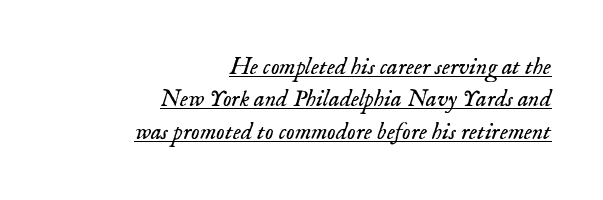
Compared with ordinary roman type, these characters are visibly tilted. The rendering keeps characters at their native spacing. Caption: face not bold, strokes unweighted. The rendering uses the underline text-decoration. Horizontal bands of white between lines are of average thickness.
